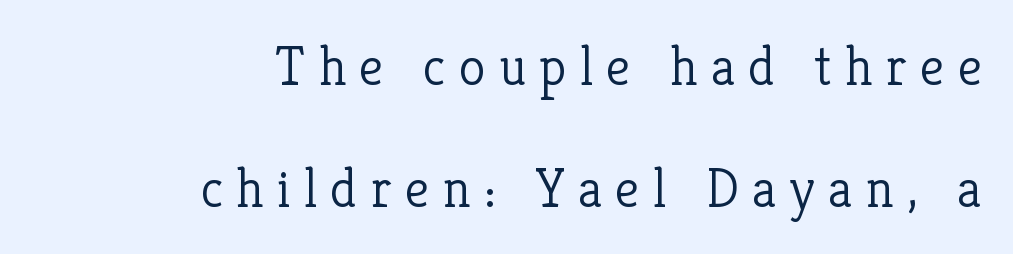
The image shows 55 px light serif type, upright; set right-aligned, loose line spacing (2.21x), unusually wide letter spacing (+0.24 em), not underlined; low stroke contrast and a medium x-height.
